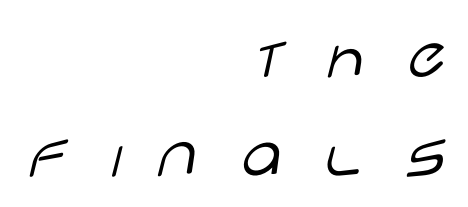
Q: Is the text bold? A: No.
Q: Is the text italic (slanted)? A: Yes.
Q: Is the typeface a serif or a sans-serif typeface? A: Sans-serif.
Q: Is the text underlined? A: No.
Q: How is the paragraph aligned? A: Right-aligned.
Q: Is the spacing between letters normal or unusually wide? A: Unusually wide.
Q: Is the spacing between lines tight, normal or loose? A: Normal.
Q: Width (condensed, normal, or wide)? A: Wide.
Q: Stroke contrast? A: Low.
Q: x-height? A: Large.
Q: Monospaced? A: No.
